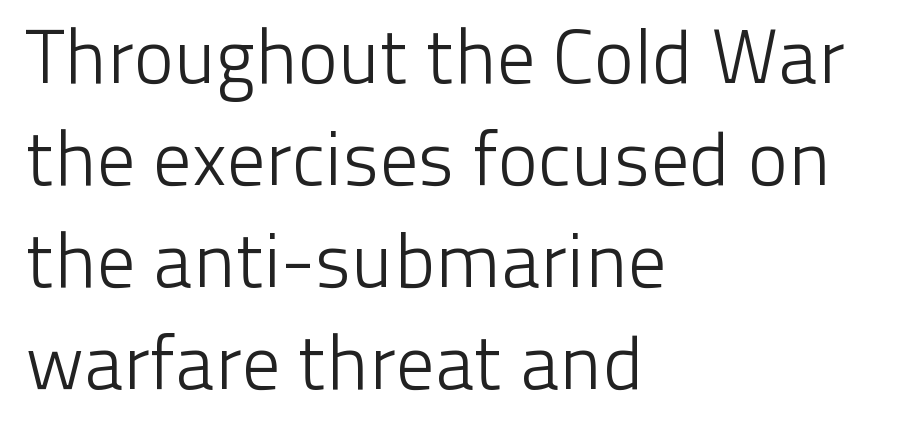
The image shows 76 px light sans-serif type, upright; set left-aligned, normal line spacing (1.34x), normal letter spacing, not underlined; low stroke contrast and a medium x-height.
